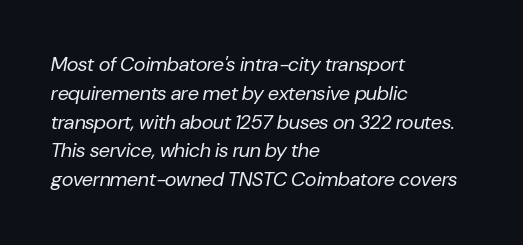
Think standard paragraph weight, or any step lighter than that. Which margin do the lines hug? The left one — the right edge is uneven. How would I describe the line gaps? Plain and ordinary. Quick note: underline off. Does the lettering tilt? It does — this is italic.
